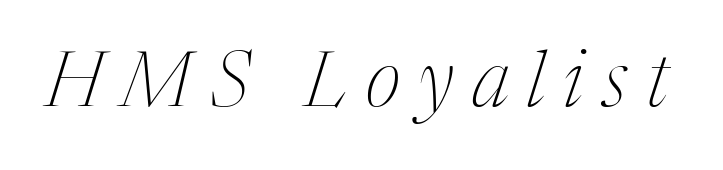
The passage shown has open, widely tracked lettering throughout. The rendering shows small feet on the letterforms — a serif design. Compared with a typical body face, this is equally light or lighter still. Rule under the text: the space is simply empty.
